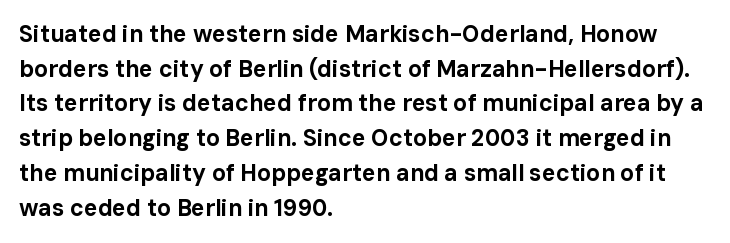
Q: Is the text bold? A: Yes.
Q: Is the text italic (slanted)? A: No, it is upright.
Q: Is the text underlined? A: No.
Q: How is the paragraph aligned? A: Left-aligned.
Q: Is the spacing between letters normal or unusually wide? A: Normal.
Q: Is the spacing between lines tight, normal or loose? A: Normal.
